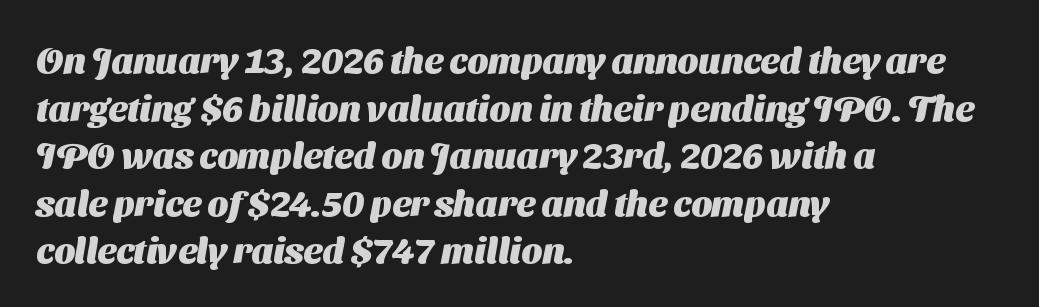
{"serif": "no", "bold": "yes", "weight": "heavy", "width": "normal", "stroke_contrast": "medium", "x_height": "medium", "monospaced": "no", "underline": "no", "align": "left", "line_spacing": "normal", "line_spacing_ratio": 1.32, "letter_spacing": "normal", "letter_spacing_em": 0.0, "glyph_px": 36}
